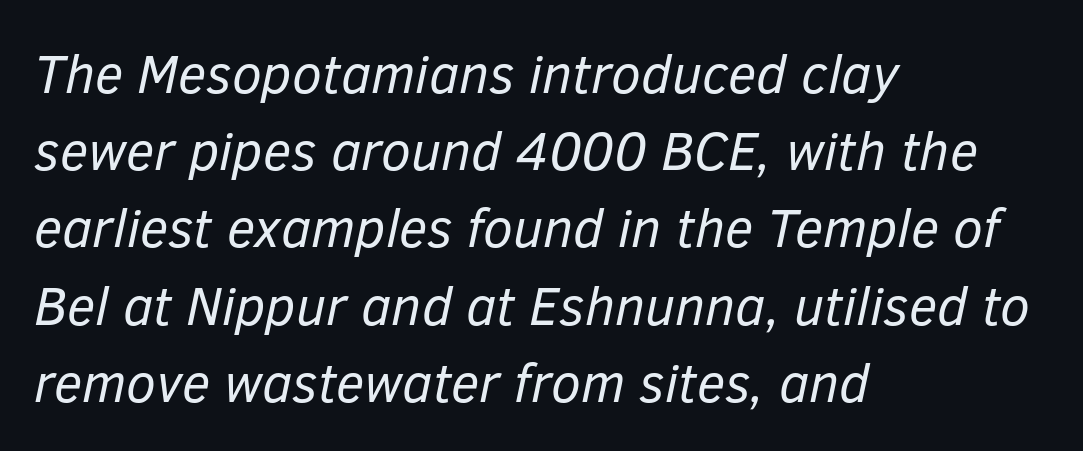
The image shows 54 px regular-weight type, italic (leaning right); set left-aligned, normal line spacing (1.43x), normal letter spacing, not underlined; low stroke contrast and a medium x-height.
